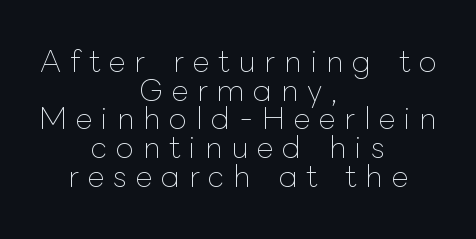
Q: Is the text bold? A: No.
Q: Is the text italic (slanted)? A: No, it is upright.
Q: Is the text underlined? A: No.
Q: How is the paragraph aligned? A: Centered.
Q: Is the spacing between letters normal or unusually wide? A: Unusually wide.
Q: Is the spacing between lines tight, normal or loose? A: Tight.
Q: Width (condensed, normal, or wide)? A: Normal.
Q: Stroke contrast? A: Low.
Q: x-height? A: Medium.
Q: Monospaced? A: No.
